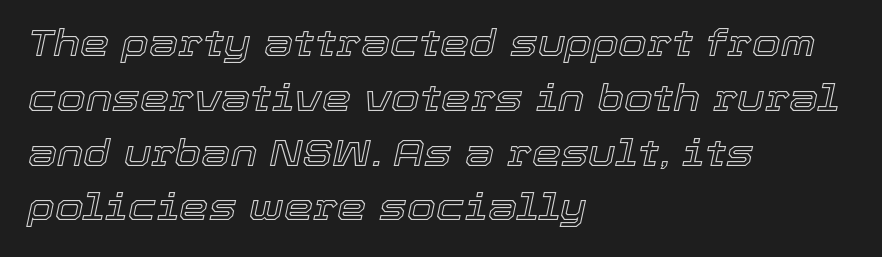
Does the leading feel generous? No, just average. The letters advance in unequal steps, a hallmark of proportional type. Line beginnings align vertically; line endings do not. The face used here has a pronounced slope to its letters. The line texture is even and compact thanks to regular tracking. Just letters on the line, the space beneath them empty.
